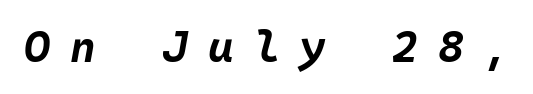
Q: Is the text bold? A: Yes.
Q: Is the text italic (slanted)? A: Yes, it leans right by about 10 degrees.
Q: Is the text underlined? A: No.
Q: Is the spacing between letters normal or unusually wide? A: Unusually wide.
Q: Width (condensed, normal, or wide)? A: Normal.
Q: Stroke contrast? A: Low.
Q: x-height? A: Large.
